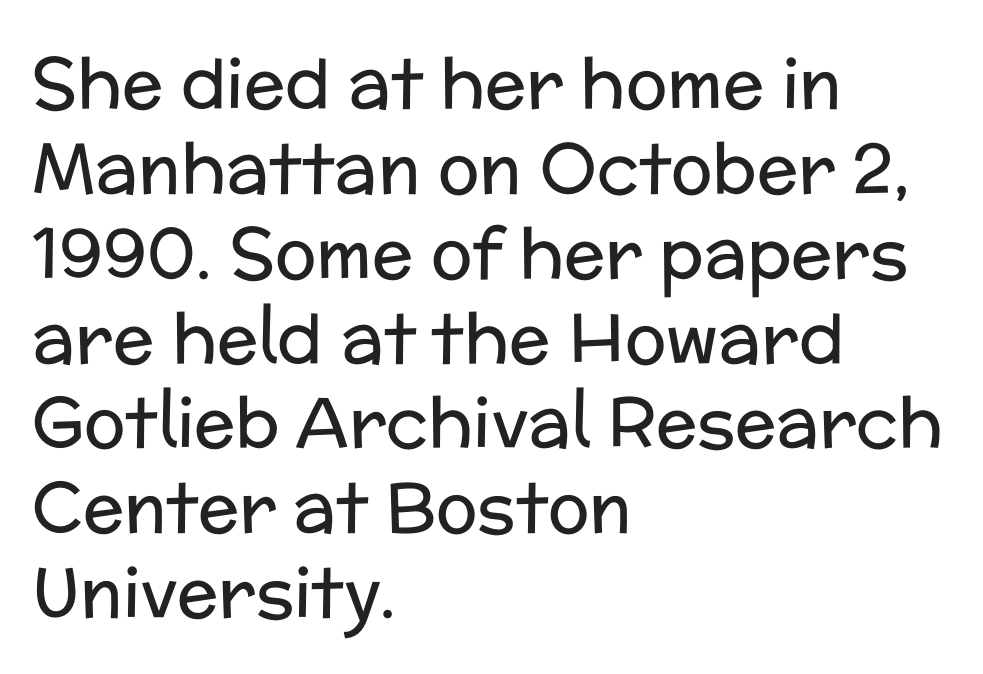
Q: Is the text bold? A: No.
Q: Is the text italic (slanted)? A: No, it is upright.
Q: Is the typeface a serif or a sans-serif typeface? A: Sans-serif.
Q: Is the text underlined? A: No.
Q: How is the paragraph aligned? A: Left-aligned.
Q: Is the spacing between letters normal or unusually wide? A: Normal.
Q: Width (condensed, normal, or wide)? A: Normal.
Q: Stroke contrast? A: Low.
Q: x-height? A: Medium.
Q: Monospaced? A: No.
